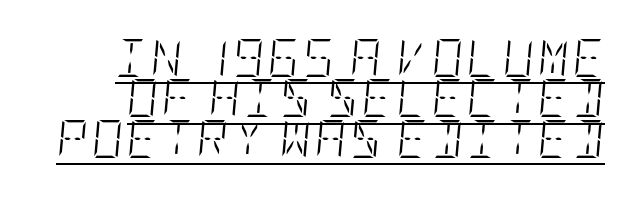
{"italic": "yes", "lean": "right", "slant_degrees": 5, "bold": "no", "weight": "light", "width": "condensed", "stroke_contrast": "low", "x_height": "large", "underline": "yes", "line_spacing": "tight", "line_spacing_ratio": 1.06, "glyph_px": 38}
